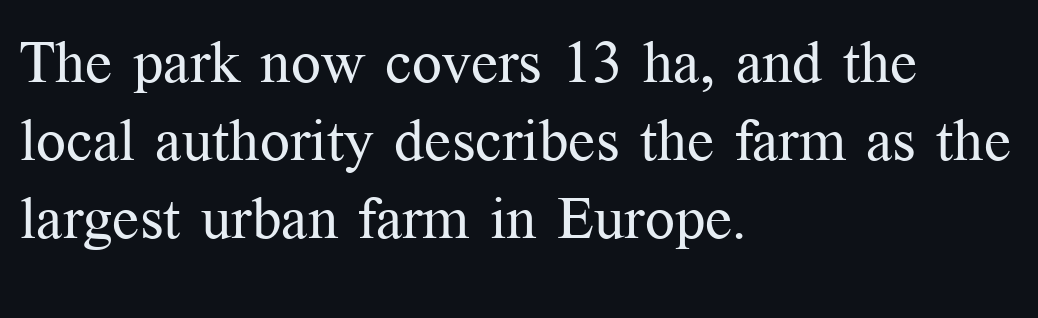
Q: Is the text bold? A: No.
Q: Is the text italic (slanted)? A: No, it is upright.
Q: Is the typeface a serif or a sans-serif typeface? A: Serif.
Q: Is the text underlined? A: No.
Q: How is the paragraph aligned? A: Left-aligned.
Q: Is the spacing between letters normal or unusually wide? A: Normal.
Q: Is the spacing between lines tight, normal or loose? A: Normal.
Q: Width (condensed, normal, or wide)? A: Normal.
Q: Stroke contrast? A: Medium.
Q: x-height? A: Medium.
Q: Monospaced? A: No.
